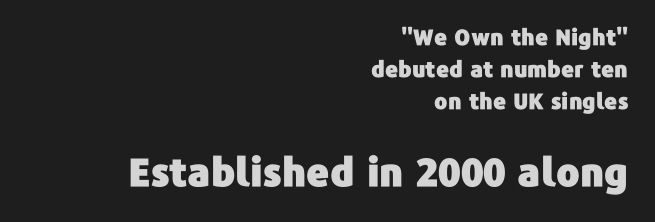
This rendering employs a face without finishing strokes, i.e., a sans-serif. No word sits above an underline. This sample has the flowing, uneven cadence of proportional lettering. Reading down the column, the eye jumps a familiar distance to each next line. The later block is typeset at a bigger size than the earlier block. The passage is arranged like a letterhead date or caption credit — flush right.
